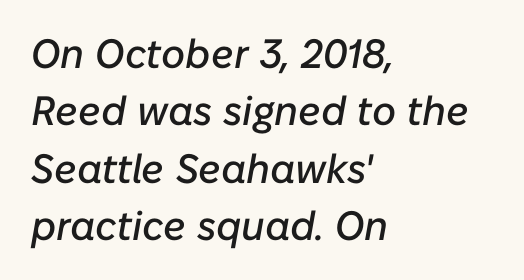
The passage shown is not underscored anywhere. The text carries the slant typical of an italic or oblique font. Typeset ragged right — the left edge is the straight one. Does extra space separate the letters? No, they use regular spacing. Whoever set this chose a conventional vertical rhythm. Character widths vary here, with narrow letters taking less room than wide ones.
